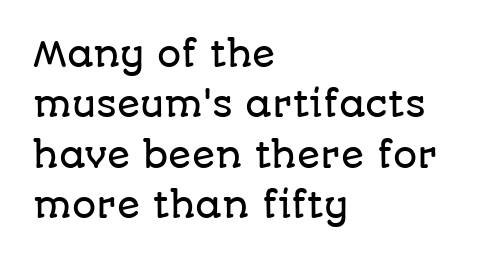
The image shows 34 px sans-serif type, upright; set left-aligned, normal line spacing (1.48x), normal letter spacing, not underlined; low stroke contrast and a large x-height.
